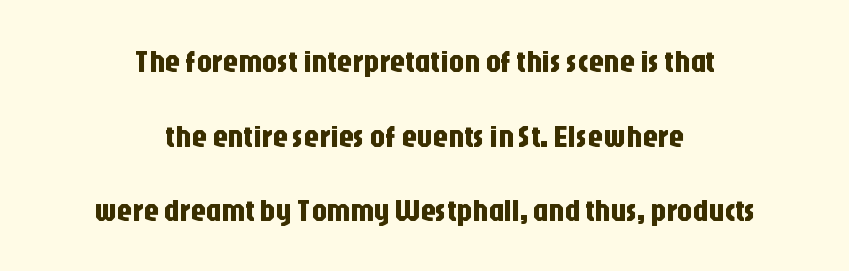
Q: Is the text italic (slanted)? A: No, it is upright.
Q: Is the typeface a serif or a sans-serif typeface? A: Sans-serif.
Q: Is the text underlined? A: No.
Q: How is the paragraph aligned? A: Centered.
Q: Is the spacing between letters normal or unusually wide? A: Normal.
Q: Is the spacing between lines tight, normal or loose? A: Loose.
Q: Width (condensed, normal, or wide)? A: Condensed.
Q: Stroke contrast? A: Low.
Q: x-height? A: Large.
Q: Monospaced? A: No.
